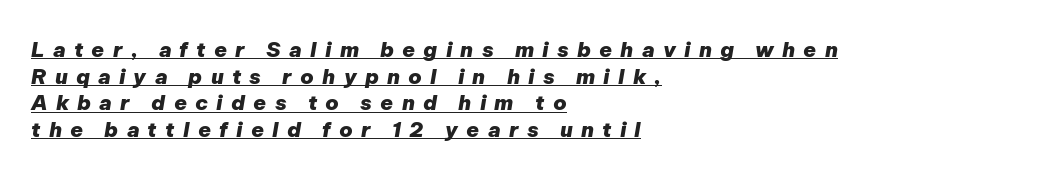
{"italic": "yes", "lean": "right", "slant_degrees": 9, "bold": "yes", "underline": "yes", "align": "left", "line_spacing": "normal", "line_spacing_ratio": 1.27, "letter_spacing": "wide", "letter_spacing_em": 0.39, "glyph_px": 21}
